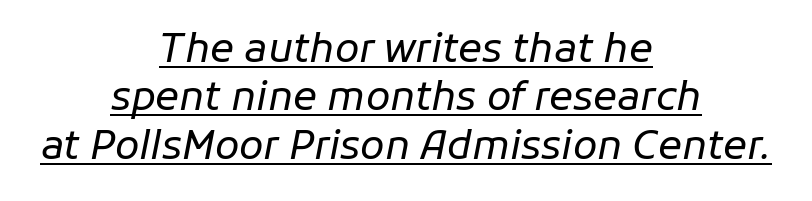
Q: Is the text bold? A: No.
Q: Is the text italic (slanted)? A: Yes, it leans right by about 11 degrees.
Q: Is the text underlined? A: Yes.
Q: How is the paragraph aligned? A: Centered.
Q: Is the spacing between letters normal or unusually wide? A: Normal.
Q: Width (condensed, normal, or wide)? A: Normal.
Q: Stroke contrast? A: Low.
Q: x-height? A: Medium.
Q: Monospaced? A: No.
